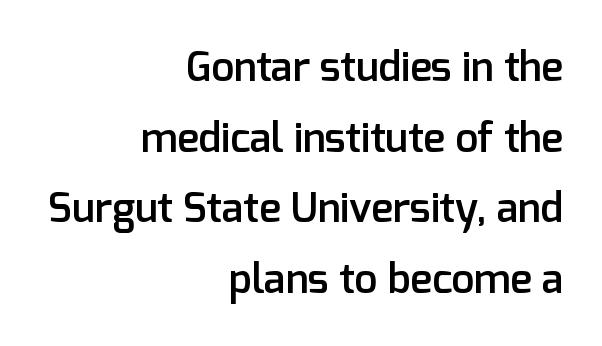
Q: Is the text bold? A: Semi-bold.
Q: Is the text italic (slanted)? A: No, it is upright.
Q: Is the typeface a serif or a sans-serif typeface? A: Sans-serif.
Q: Is the text underlined? A: No.
Q: How is the paragraph aligned? A: Right-aligned.
Q: Is the spacing between letters normal or unusually wide? A: Normal.
Q: Width (condensed, normal, or wide)? A: Normal.
Q: Stroke contrast? A: Low.
Q: x-height? A: Medium.
Q: Monospaced? A: No.
